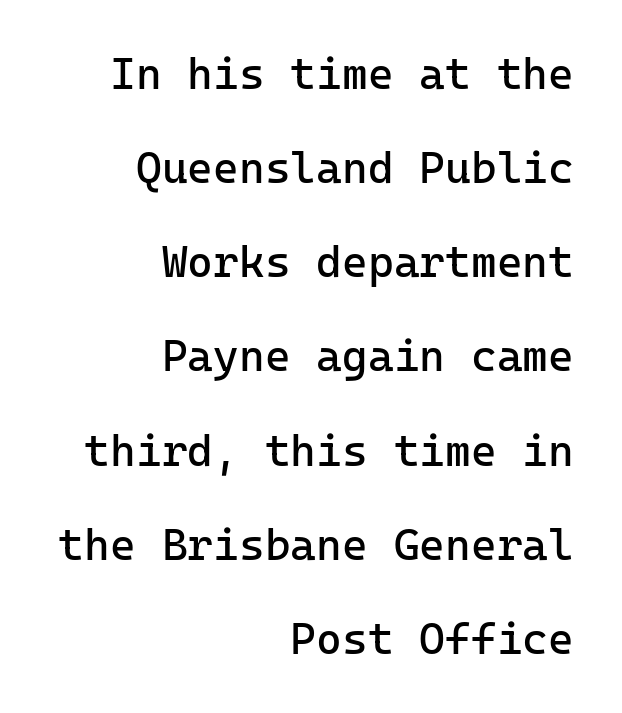
Q: Is the text bold? A: No.
Q: Is the text italic (slanted)? A: No, it is upright.
Q: Is the typeface a serif or a sans-serif typeface? A: Sans-serif.
Q: Is the text underlined? A: No.
Q: How is the paragraph aligned? A: Right-aligned.
Q: Is the spacing between letters normal or unusually wide? A: Normal.
Q: Is the spacing between lines tight, normal or loose? A: Loose.
Q: Width (condensed, normal, or wide)? A: Normal.
Q: Stroke contrast? A: Low.
Q: x-height? A: Medium.
Q: Monospaced? A: Yes.
